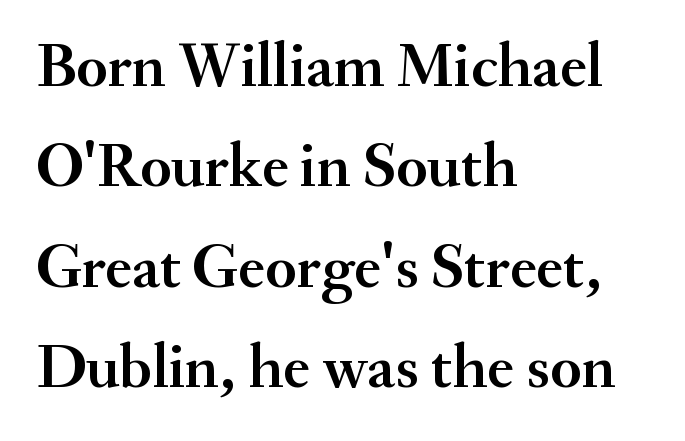
{"serif": "yes", "italic": "no", "width": "normal", "stroke_contrast": "medium", "x_height": "small", "monospaced": "no", "underline": "no", "align": "left", "line_spacing": "normal", "line_spacing_ratio": 1.57, "letter_spacing": "normal", "letter_spacing_em": 0.0, "glyph_px": 64}
